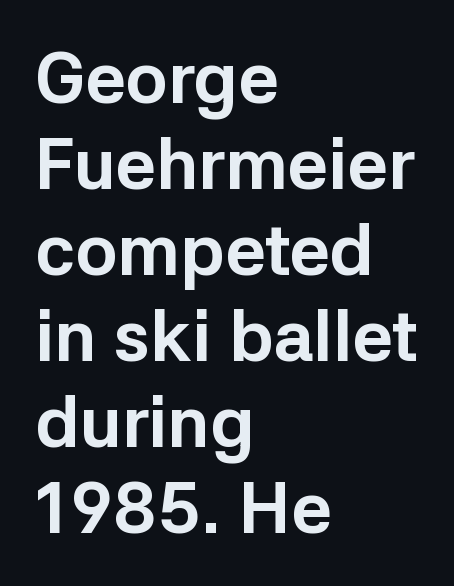
The image shows 71 px bold sans-serif type, upright; set left-aligned, line spacing 1.21x, normal letter spacing, not underlined; low stroke contrast and a medium x-height.
